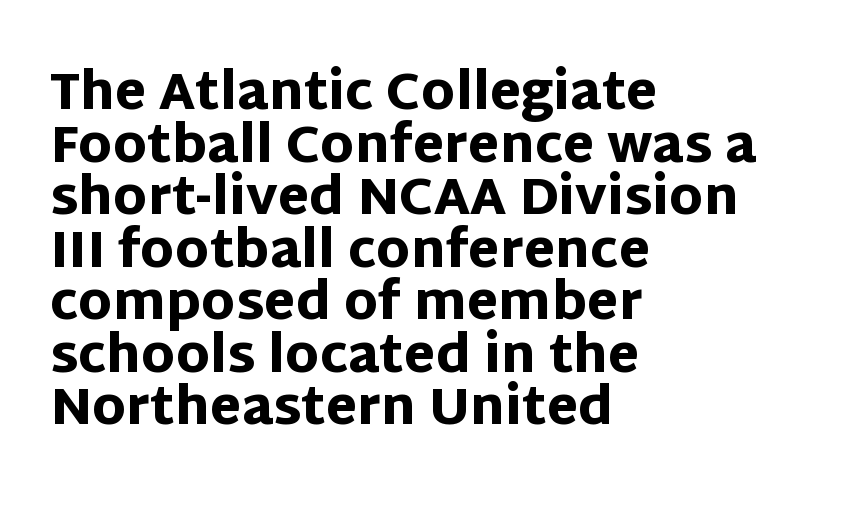
{"serif": "no", "italic": "no", "bold": "yes", "weight": "heavy", "width": "normal", "stroke_contrast": "low", "x_height": "large", "monospaced": "no", "underline": "no", "align": "left", "line_spacing": "tight", "line_spacing_ratio": 1.03, "letter_spacing": "normal", "letter_spacing_em": 0.0, "glyph_px": 51}
